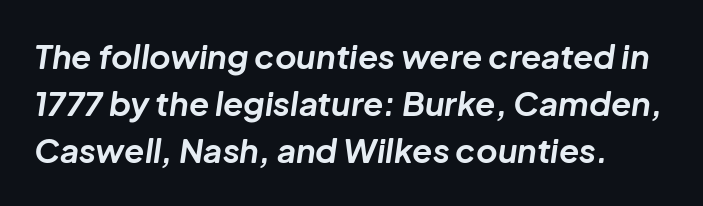
Q: Is the text bold? A: Yes.
Q: Is the text italic (slanted)? A: Yes, it leans right by about 8 degrees.
Q: Is the text underlined? A: No.
Q: Is the spacing between letters normal or unusually wide? A: Normal.
Q: Is the spacing between lines tight, normal or loose? A: Normal.
Q: Width (condensed, normal, or wide)? A: Normal.
Q: Stroke contrast? A: Low.
Q: x-height? A: Medium.
Q: Monospaced? A: No.
